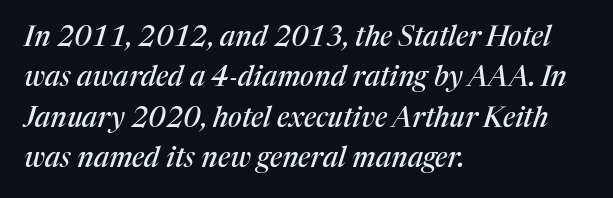
Q: Is the text italic (slanted)? A: Yes, it leans right by about 17 degrees.
Q: Is the typeface a serif or a sans-serif typeface? A: Serif.
Q: Is the text underlined? A: No.
Q: How is the paragraph aligned? A: Left-aligned.
Q: Is the spacing between letters normal or unusually wide? A: Normal.
Q: Is the spacing between lines tight, normal or loose? A: Normal.
Q: Width (condensed, normal, or wide)? A: Normal.
Q: Stroke contrast? A: Medium.
Q: x-height? A: Medium.
Q: Monospaced? A: No.
